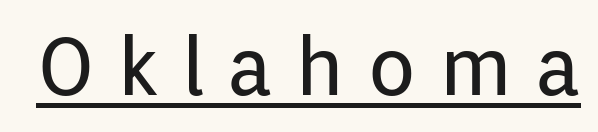
Letters have the restrained weight of plain body copy at most. Italic: no, the glyphs are upright roman. The passage shown is typeset with a sans-serif family. The passage shown has open, widely tracked lettering throughout. Check the space under the baseline: a stroke is drawn there. A typesetter would call this proportional, since set widths differ per character.
